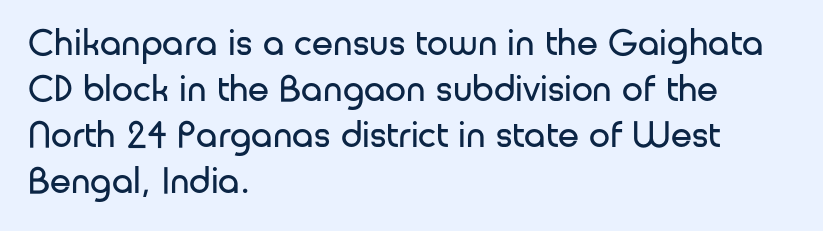
{"serif": "no", "italic": "no", "bold": "no", "weight": "regular", "width": "normal", "stroke_contrast": "low", "x_height": "medium", "monospaced": "no", "underline": "no", "align": "left", "line_spacing_ratio": 1.21, "letter_spacing": "normal", "letter_spacing_em": 0.0, "glyph_px": 38}
